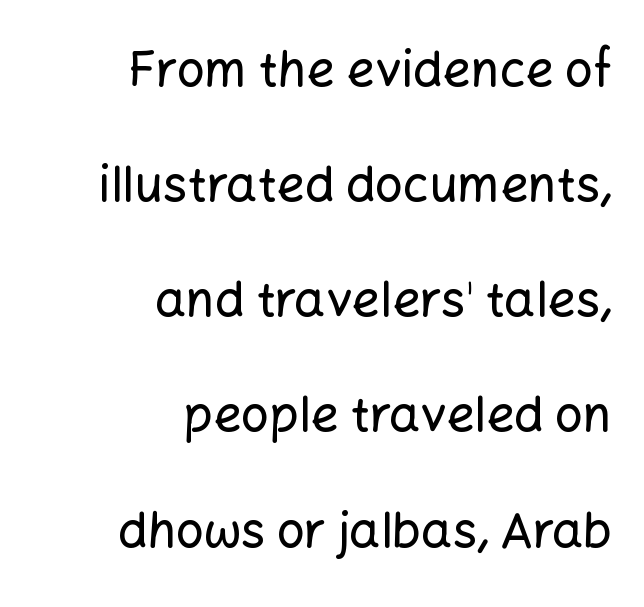
This block would shrink considerably if given ordinary leading; it's expanded now. Nothing unusual about the tracking: characters are spaced as the font intends. The lettering stays uniformly vertical, giving the passage a roman look. No feet cap the strokes, marking this as sans-serif type. The lines in this sample share a right terminus and differ only in where they begin. Looks like regular typesetting: each glyph gets only the width it needs.
